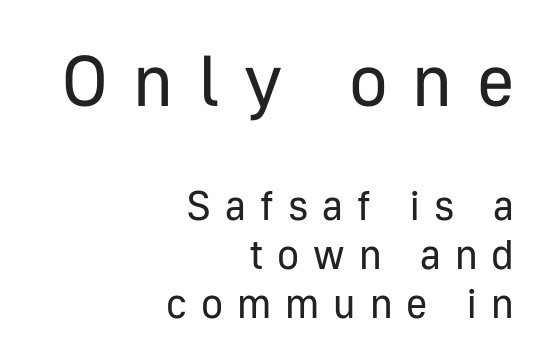
{"serif": "no", "italic": "no", "bold": "no", "weight": "regular", "width": "normal", "stroke_contrast": "low", "x_height": "medium", "monospaced": "no", "underline": "no", "align": "right", "line_spacing_ratio": 1.2, "letter_spacing": "wide", "letter_spacing_em": 0.34, "larger_block": "first", "size_ratio": 1.76, "glyph_px": 72}
